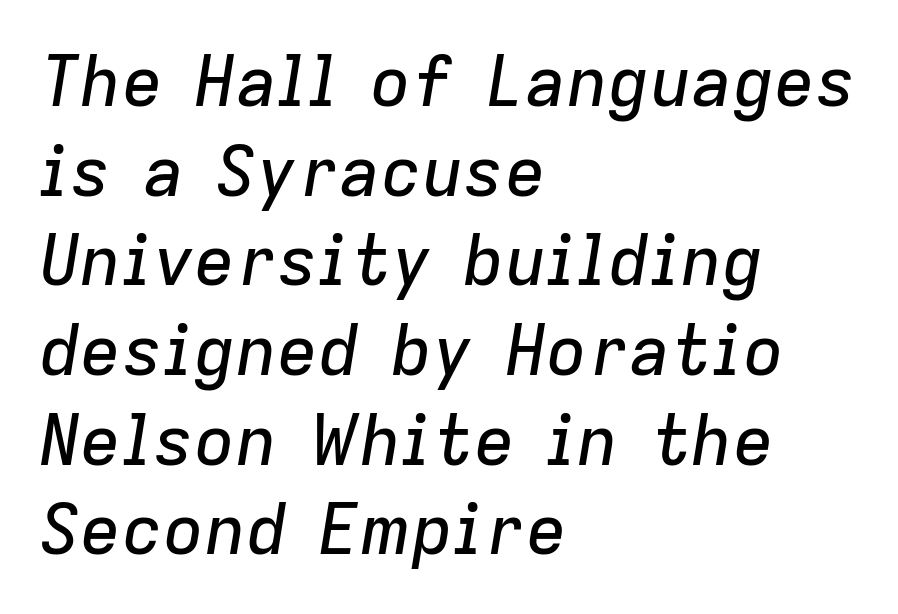
Q: Is the text italic (slanted)? A: Yes, it leans right by about 9 degrees.
Q: Is the text underlined? A: No.
Q: How is the paragraph aligned? A: Left-aligned.
Q: Is the spacing between letters normal or unusually wide? A: Normal.
Q: Is the spacing between lines tight, normal or loose? A: Normal.
Q: Width (condensed, normal, or wide)? A: Normal.
Q: Stroke contrast? A: Low.
Q: x-height? A: Medium.
Q: Monospaced? A: No.
